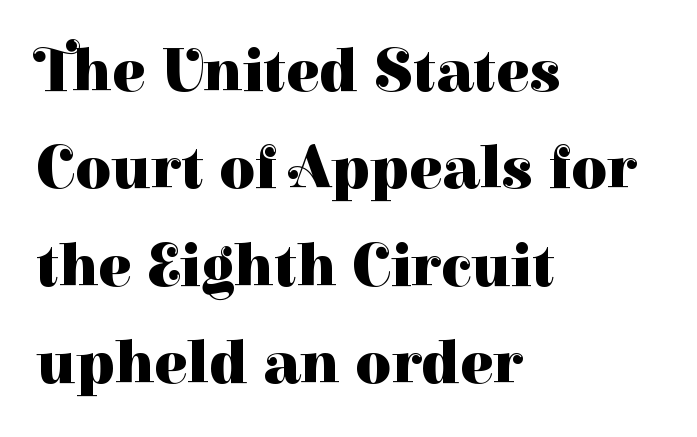
Each letter's strokes conclude with small projecting serifs. Does the copy run flush right? No — it runs flush left. Type without underlining. Strong, thick strokes mark this as bold type. No italicization has been applied; the sample stays upright.
